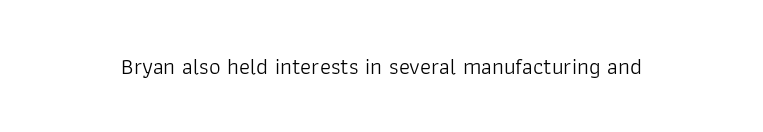
{"italic": "no", "bold": "no", "underline": "no", "letter_spacing": "normal", "letter_spacing_em": 0.0, "glyph_px": 23}
